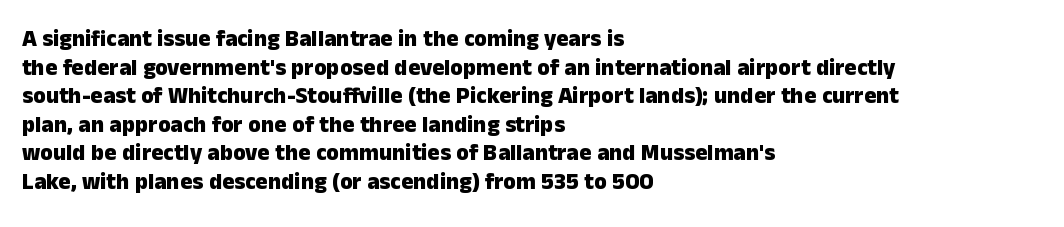
{"italic": "no", "bold": "yes", "underline": "no", "align": "left", "line_spacing_ratio": 1.24, "letter_spacing": "normal", "letter_spacing_em": 0.0, "glyph_px": 23}
